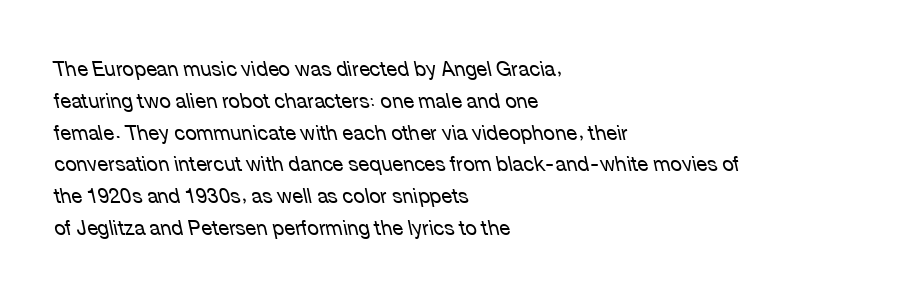
{"italic": "yes", "lean": "left", "slant_degrees": 12, "bold": "no", "underline": "no", "align": "left", "line_spacing": "normal", "line_spacing_ratio": 1.59, "letter_spacing": "normal", "letter_spacing_em": 0.0, "glyph_px": 20}
